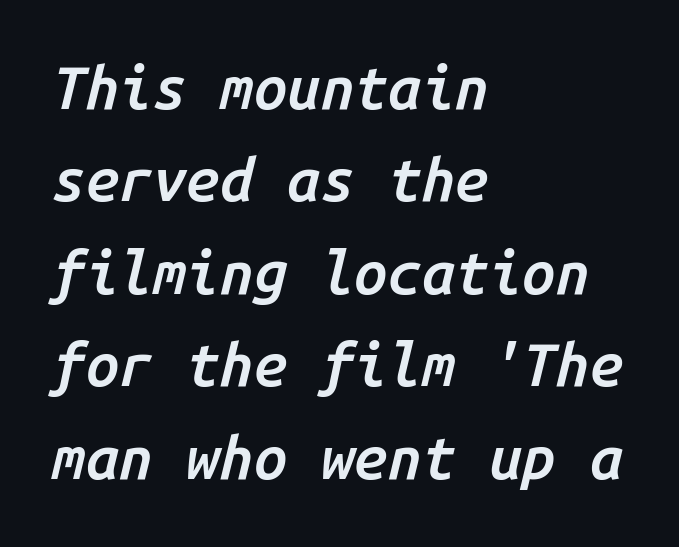
{"italic": "yes", "lean": "right", "slant_degrees": 14, "bold": "semi", "weight": "semibold", "width": "normal", "stroke_contrast": "low", "x_height": "medium", "monospaced": "yes", "underline": "no", "align": "left", "line_spacing": "normal", "line_spacing_ratio": 1.54, "letter_spacing": "normal", "letter_spacing_em": 0.0, "glyph_px": 60}
